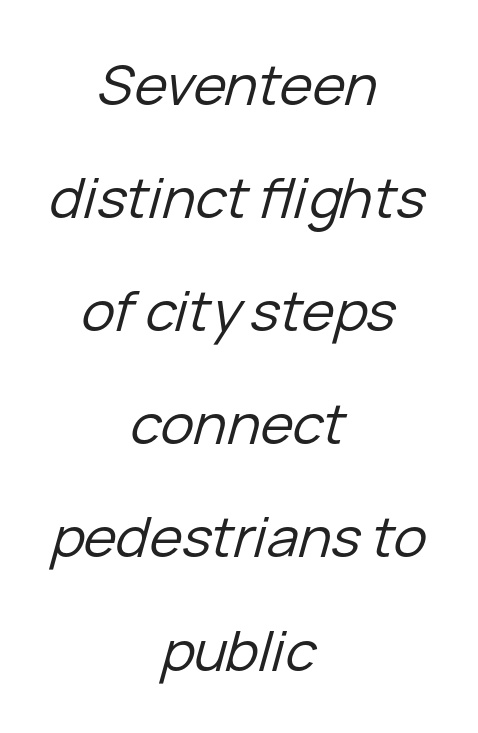
The image shows 56 px regular-weight type, italic (leaning right); set centered, loose line spacing (2.02x), normal letter spacing, not underlined; low stroke contrast and a medium x-height.
